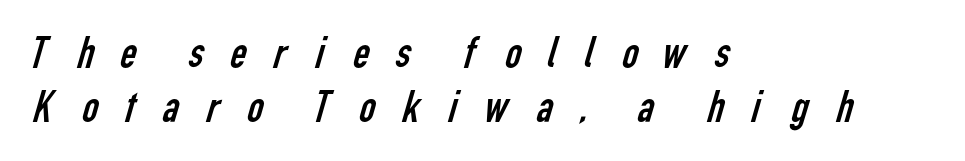
The image shows 45 px regular-weight, condensed sans-serif type; set left-aligned, line spacing 1.2x, unusually wide letter spacing (+0.49 em), not underlined; low stroke contrast and a medium x-height.
